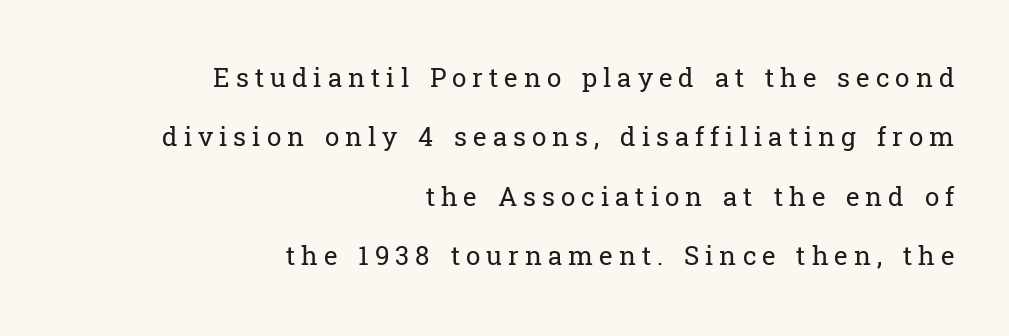
A student would call this right alignment; a typographer would say flush right, rag left. Only glyphs here, with clear space below each row. The type is letterspaced generously, with wide tracking. Interline gaps are noticeably wide in this sample.
